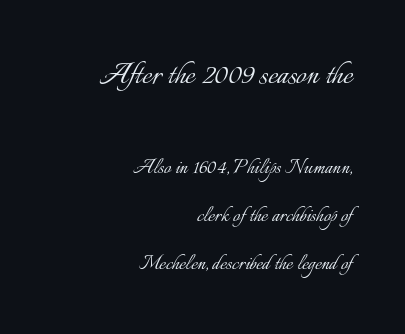
Q: Is the text bold? A: No.
Q: Is the text italic (slanted)? A: Yes.
Q: Is the text underlined? A: No.
Q: How is the paragraph aligned? A: Right-aligned.
Q: Is the spacing between letters normal or unusually wide? A: Normal.
Q: Is the spacing between lines tight, normal or loose? A: Loose.
Q: Which block of text is set in a larger size, the first (top) or the second (bottom)? A: The first (top) one.
Q: Width (condensed, normal, or wide)? A: Normal.
Q: Stroke contrast? A: Low.
Q: x-height? A: Small.
Q: Monospaced? A: No.
